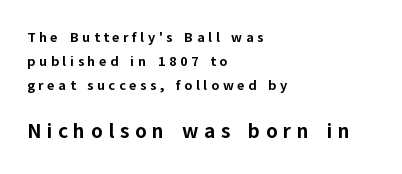
{"italic": "no", "bold": "yes", "underline": "no", "align": "left", "line_spacing_ratio": 1.72, "letter_spacing": "wide", "letter_spacing_em": 0.26, "larger_block": "second", "size_ratio": 1.5, "glyph_px": 21}
